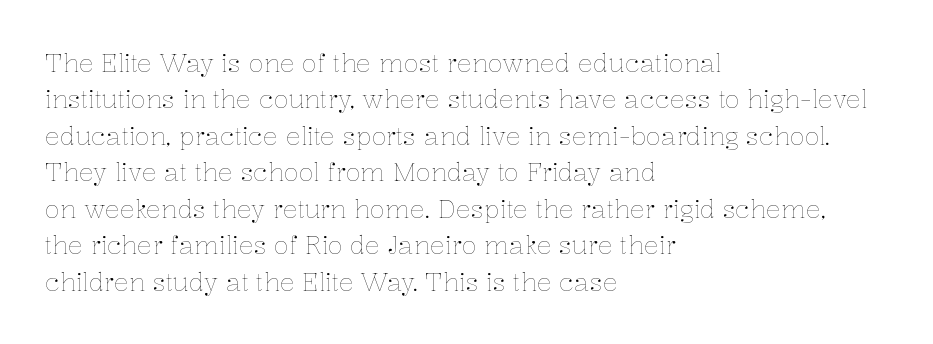
The image shows 25 px text type, upright; set left-aligned, normal line spacing (1.46x), normal letter spacing, not underlined.
